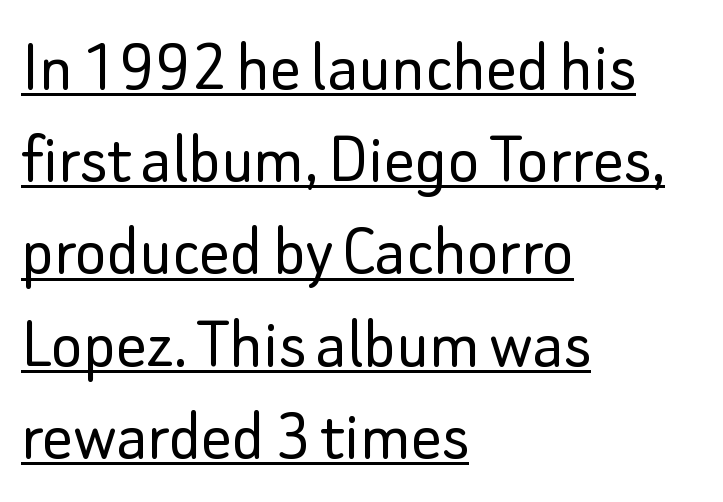
All the whitespace from short lines collects on the right. Vertical strokes here are truly vertical. The weight tops out at a normal text grade. The designer went with a sans here, leaving each stem footless. Proportional: the letters do not fall into vertical columns.
